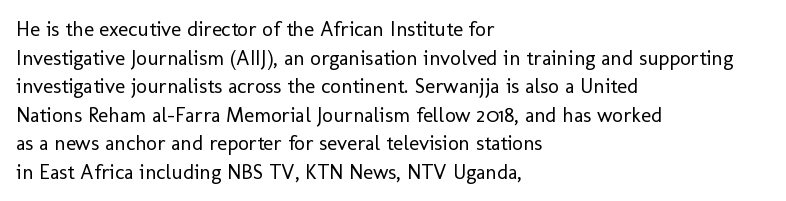
The image shows 21 px text type, upright; set left-aligned, normal line spacing (1.36x), normal letter spacing, not underlined.
